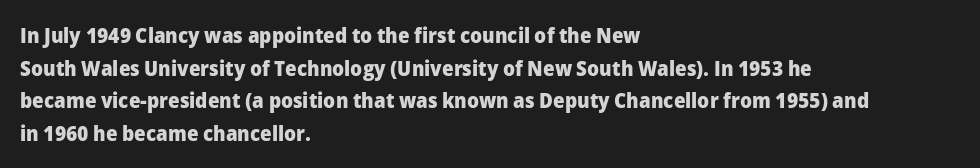
The image shows 21 px bold type, upright; set left-aligned, normal line spacing (1.55x), normal letter spacing, not underlined.
